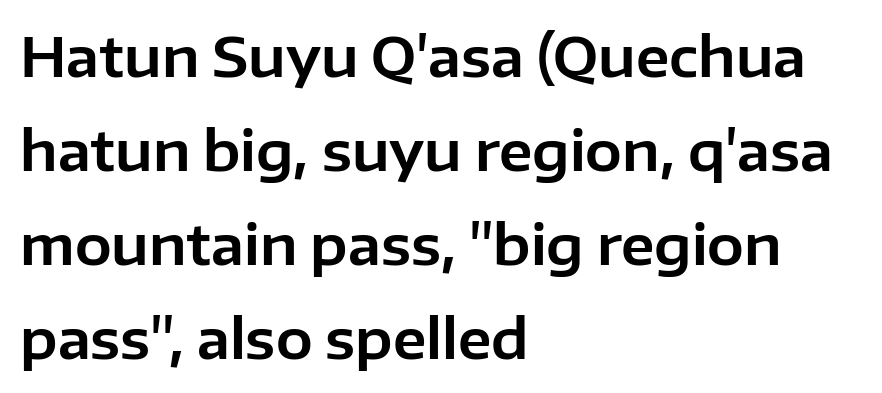
{"serif": "no", "italic": "no", "width": "normal", "stroke_contrast": "low", "x_height": "medium", "monospaced": "no", "underline": "no", "align": "left", "line_spacing_ratio": 1.71, "letter_spacing": "normal", "letter_spacing_em": 0.0, "glyph_px": 55}
